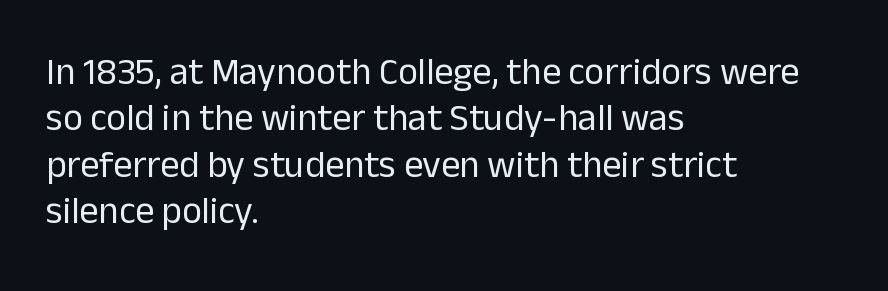
The image shows 38 px regular-weight sans-serif type, upright; set left-aligned, line spacing 1.22x, normal letter spacing, not underlined; low stroke contrast and a medium x-height.
